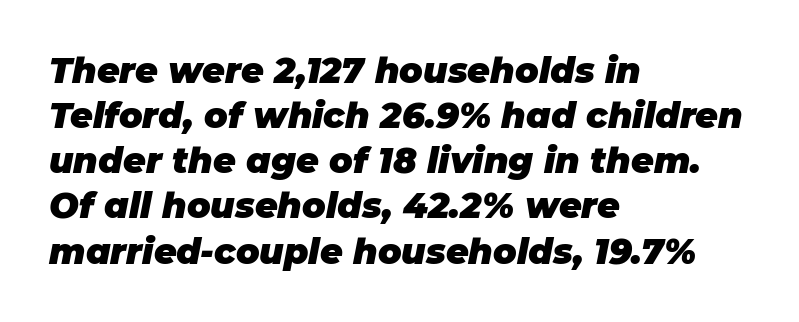
{"italic": "yes", "lean": "right", "slant_degrees": 11, "bold": "yes", "weight": "heavy", "width": "normal", "stroke_contrast": "low", "x_height": "large", "monospaced": "no", "underline": "no", "align": "left", "line_spacing": "normal", "line_spacing_ratio": 1.29, "letter_spacing": "normal", "letter_spacing_em": 0.0, "glyph_px": 35}
